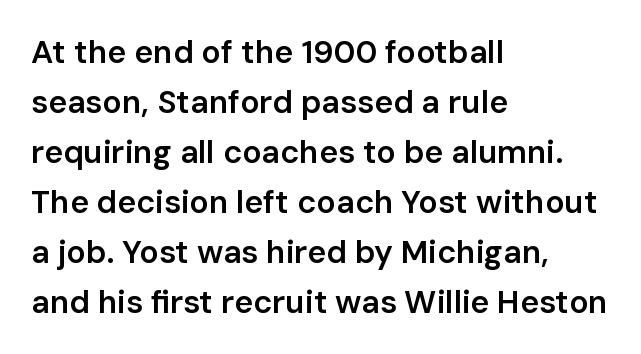
The image shows 32 px semibold sans-serif type, upright; set left-aligned, normal line spacing (1.56x), normal letter spacing, not underlined; low stroke contrast and a medium x-height.
